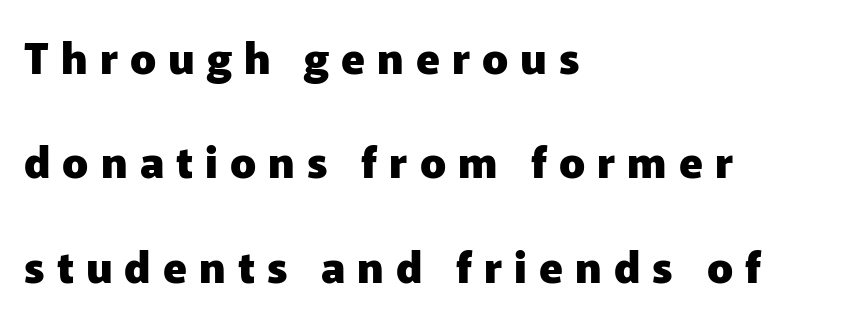
{"serif": "no", "italic": "no", "bold": "yes", "weight": "heavy", "width": "normal", "stroke_contrast": "low", "x_height": "medium", "monospaced": "no", "underline": "no", "align": "left", "line_spacing": "loose", "line_spacing_ratio": 2.43, "letter_spacing": "wide", "letter_spacing_em": 0.28, "glyph_px": 43}
